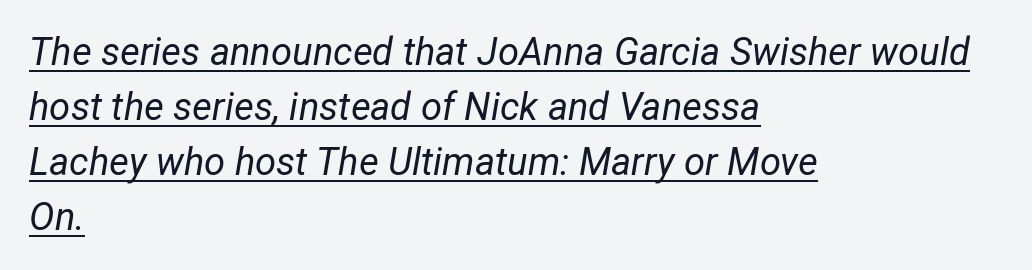
The image shows 38 px regular-weight type, italic (leaning right); set left-aligned, normal line spacing (1.45x), normal letter spacing, underlined; low stroke contrast and a medium x-height.
